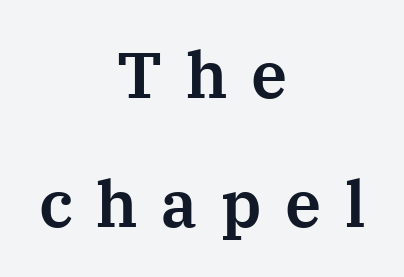
{"serif": "yes", "italic": "no", "width": "normal", "stroke_contrast": "medium", "x_height": "medium", "monospaced": "no", "underline": "no", "align": "center", "line_spacing": "loose", "line_spacing_ratio": 1.99, "letter_spacing": "wide", "letter_spacing_em": 0.36, "glyph_px": 65}
